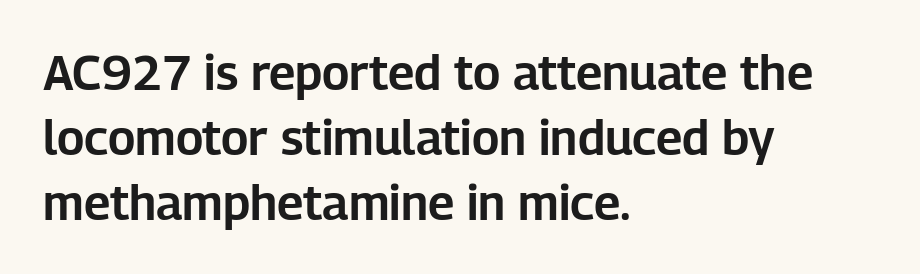
Q: Is the text italic (slanted)? A: No, it is upright.
Q: Is the typeface a serif or a sans-serif typeface? A: Sans-serif.
Q: Is the text underlined? A: No.
Q: How is the paragraph aligned? A: Left-aligned.
Q: Is the spacing between letters normal or unusually wide? A: Normal.
Q: Is the spacing between lines tight, normal or loose? A: Normal.
Q: Width (condensed, normal, or wide)? A: Normal.
Q: Stroke contrast? A: Low.
Q: x-height? A: Medium.
Q: Monospaced? A: No.
